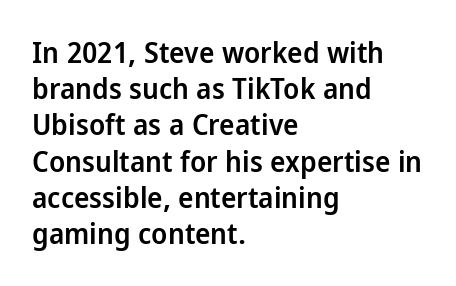
Is there much room between lines? A standard amount, neither cramped nor airy. Spacing verdict: proportional, widths tailored to each character. Type style note: lacks serifs. Letter spacing: default. The letters stand upright; this is a roman face. Typographic density is moderately raised because the face is semibold.
